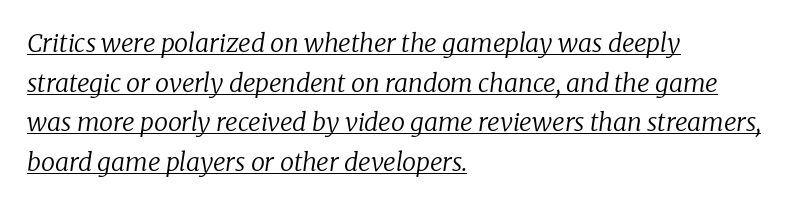
{"italic": "yes", "lean": "right", "slant_degrees": 8, "bold": "no", "underline": "yes", "align": "left", "line_spacing": "normal", "line_spacing_ratio": 1.59, "letter_spacing": "normal", "letter_spacing_em": 0.0, "glyph_px": 25}
